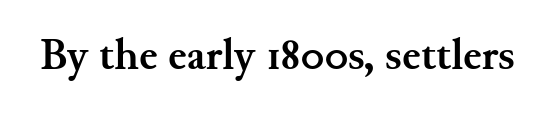
The image shows 45 px semibold serif type, upright; set normal letter spacing, not underlined; medium stroke contrast and a small x-height.
